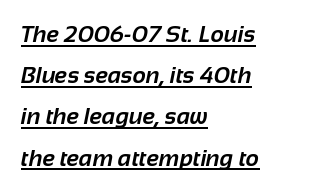
The image shows 23 px bold type; set left-aligned, line spacing 1.79x, normal letter spacing, underlined.
